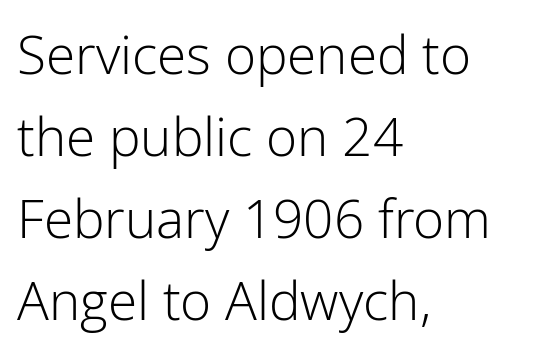
The image shows 53 px light sans-serif type, upright; set left-aligned, normal line spacing (1.55x), normal letter spacing, not underlined; low stroke contrast and a medium x-height.
